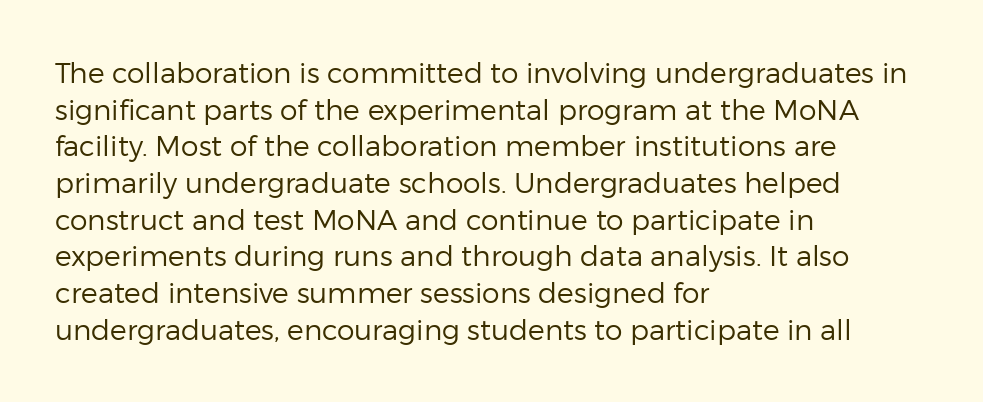
The image shows 28 px regular-weight sans-serif type, upright; set left-aligned, normal line spacing (1.31x), normal letter spacing, not underlined; low stroke contrast and a medium x-height.
